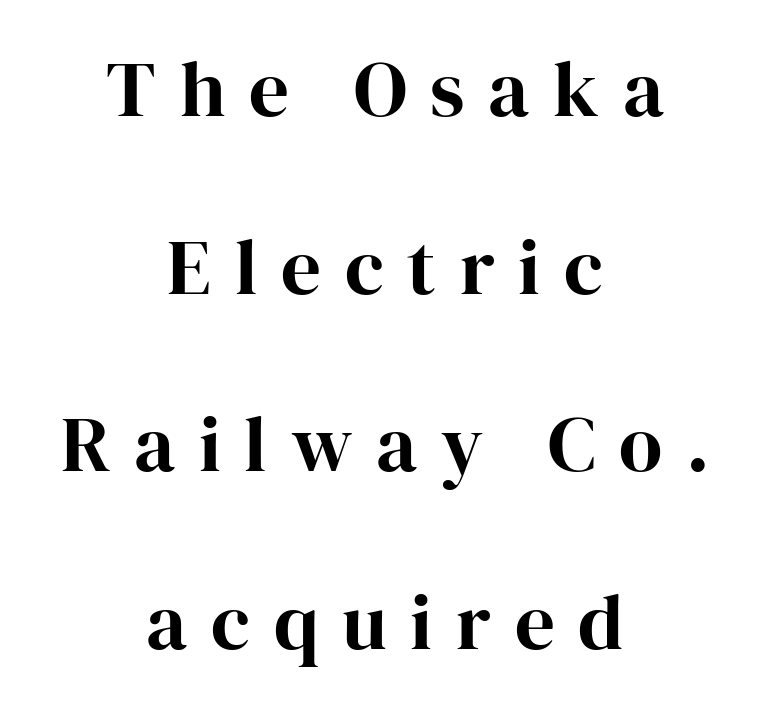
Unlike italic type, these characters show no tilt at all. Every row of glyphs is offset so its center matches the block's center. A serif font was chosen for this passage. This rendering widens character spacing well past its baseline value.
